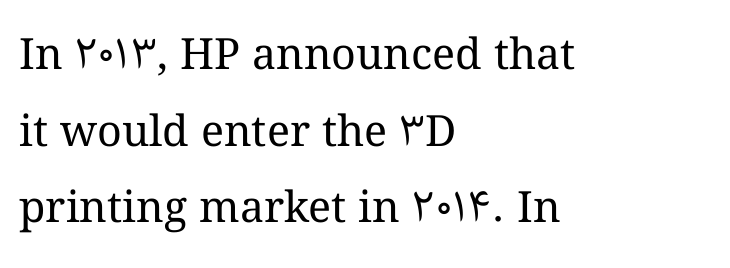
{"italic": "no", "bold": "no", "weight": "regular", "width": "normal", "stroke_contrast": "medium", "x_height": "medium", "monospaced": "no", "underline": "no", "align": "left", "line_spacing_ratio": 1.78, "letter_spacing": "normal", "letter_spacing_em": 0.0, "glyph_px": 43}
